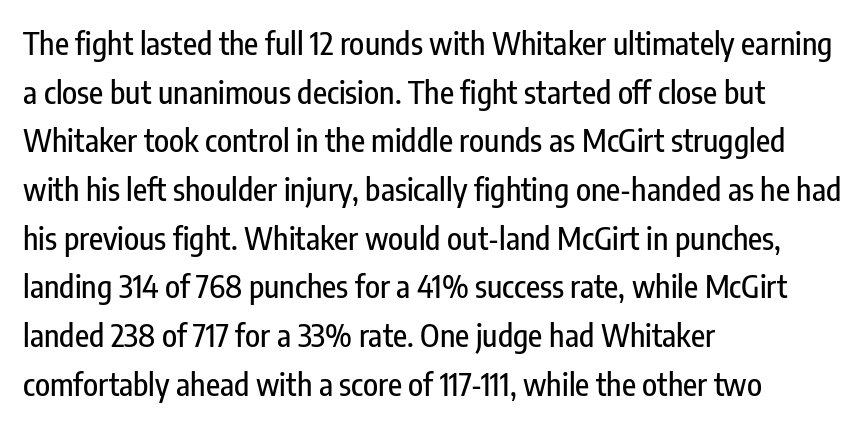
{"serif": "no", "italic": "no", "width": "condensed", "stroke_contrast": "low", "x_height": "medium", "monospaced": "no", "underline": "no", "align": "left", "line_spacing": "normal", "line_spacing_ratio": 1.57, "letter_spacing": "normal", "letter_spacing_em": 0.0, "glyph_px": 31}
